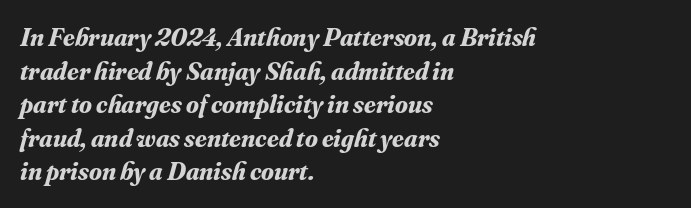
The image shows 26 px bold type, italic (leaning right); set left-aligned, normal line spacing (1.29x), normal letter spacing, not underlined.
